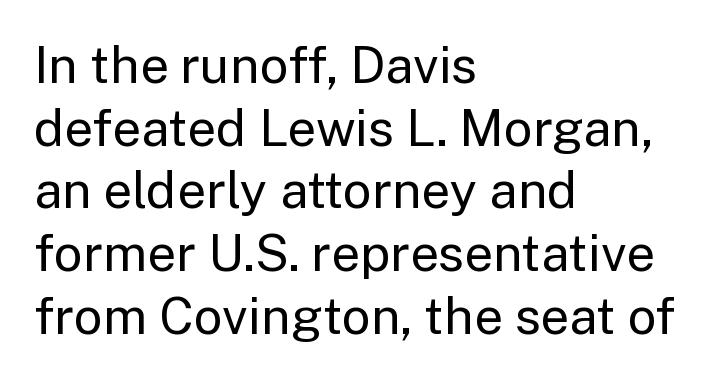
{"serif": "no", "italic": "no", "bold": "no", "weight": "regular", "width": "normal", "stroke_contrast": "low", "x_height": "medium", "monospaced": "no", "underline": "no", "align": "left", "line_spacing_ratio": 1.23, "letter_spacing": "normal", "letter_spacing_em": 0.0, "glyph_px": 51}
